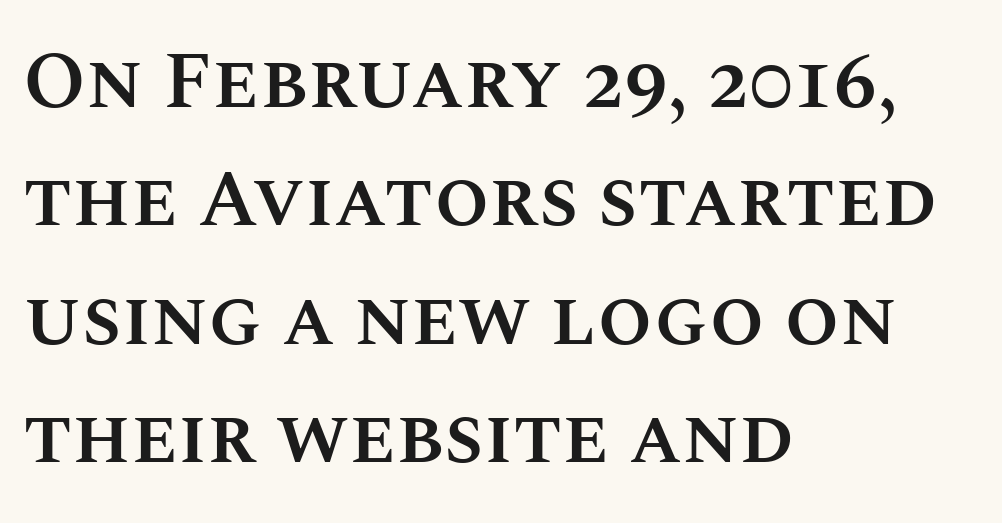
The image shows 79 px semibold type, upright; set left-aligned, normal line spacing (1.5x), normal letter spacing, not underlined; medium stroke contrast and a large x-height.
